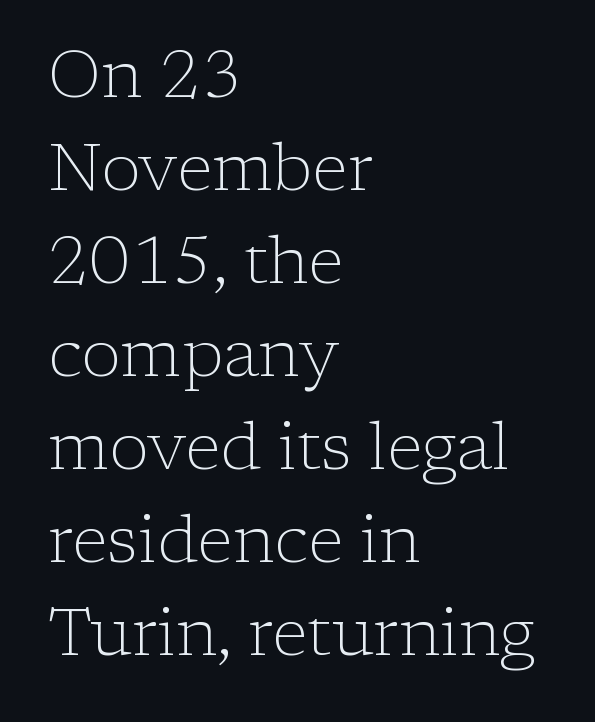
The image shows 66 px light serif type, upright; set left-aligned, normal line spacing (1.41x), normal letter spacing, not underlined; low stroke contrast and a medium x-height.
